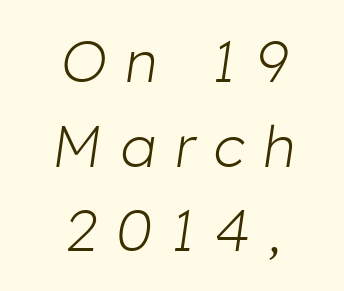
{"italic": "yes", "lean": "right", "slant_degrees": 8, "bold": "no", "weight": "light", "width": "normal", "stroke_contrast": "low", "x_height": "medium", "monospaced": "no", "underline": "no", "align": "center", "line_spacing": "normal", "line_spacing_ratio": 1.46, "letter_spacing": "wide", "letter_spacing_em": 0.33, "glyph_px": 58}
